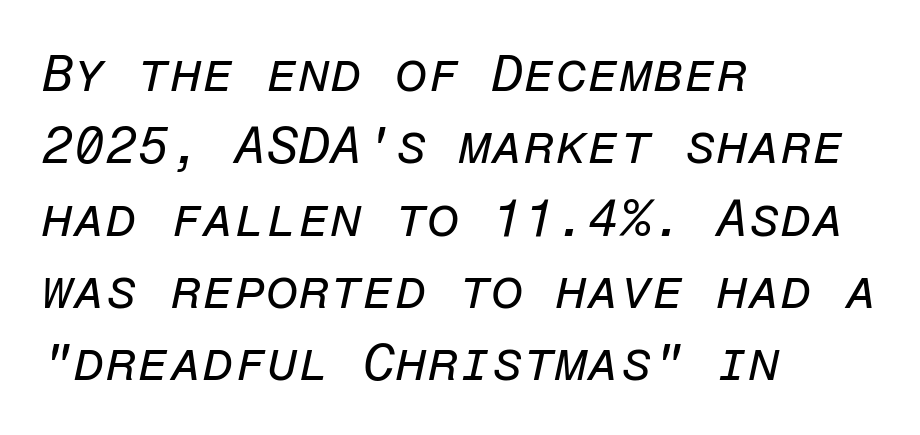
Italic? Definitely — the glyphs are oblique. The weight would be labelled regular, book, light, or lighter still. Do the characters align in a grid? Yes, the font is monospaced. Standard letterfit; no display-style spreading of the glyphs.
